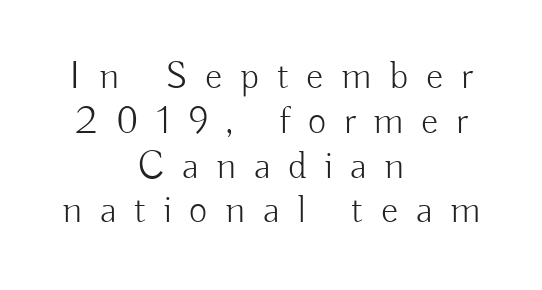
The image shows 40 px light sans-serif type, upright; set centered, tight line spacing (1.12x), unusually wide letter spacing (+0.44 em), not underlined; low stroke contrast and a small x-height.
